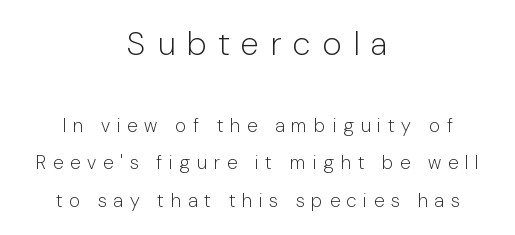
The image shows 33 px light sans-serif type, upright; set centered, loose line spacing (1.96x), unusually wide letter spacing (+0.36 em), not underlined; the first (top) block is 1.74x larger; low stroke contrast and a medium x-height.
